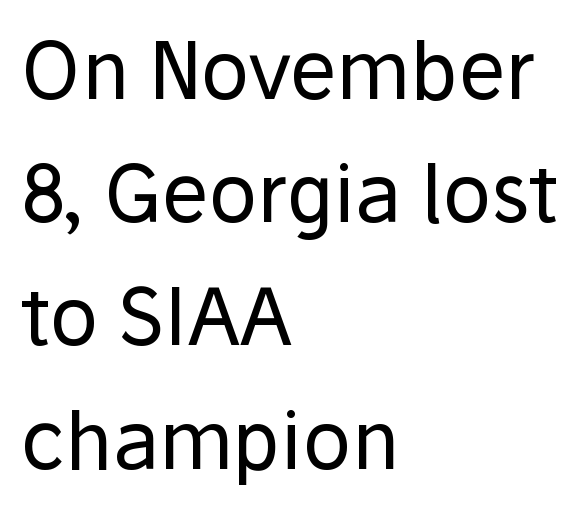
Bare-footed words on every line. Reading down the column, the eye jumps a familiar distance to each next line. Stems and bowls with no extra thickness — not bold. The axis of the letterforms is exactly vertical.
